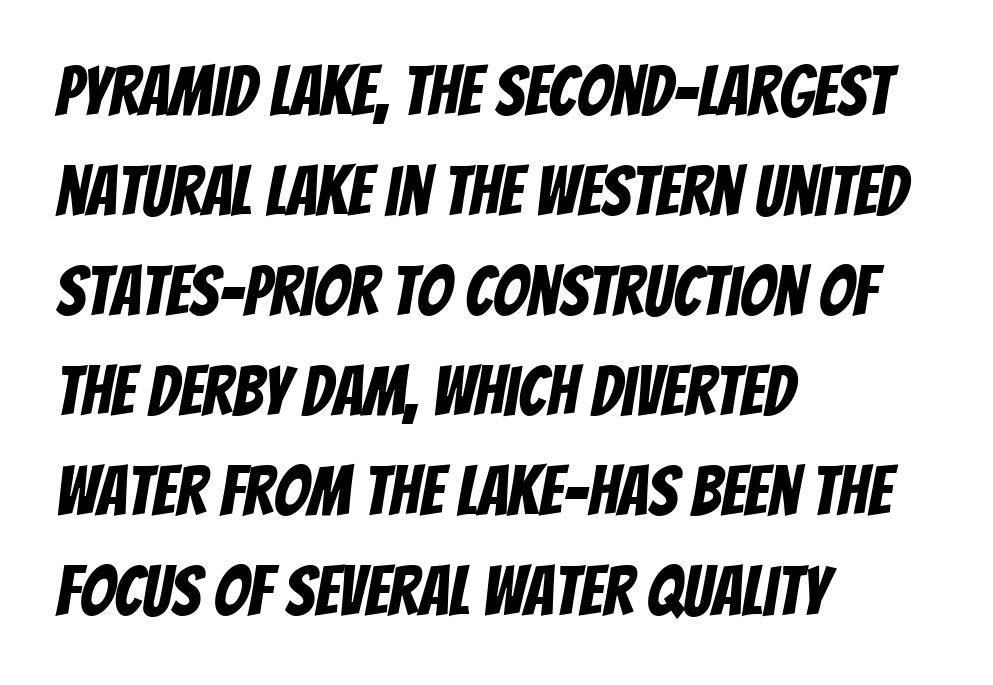
All the whitespace from short lines collects on the right. One glance says typical: line gaps are just what's usual. Is this a fixed-width face? No — the glyphs have proportional, varying widths. What stands out about the letter spacing? Nothing — it is the standard amount.
